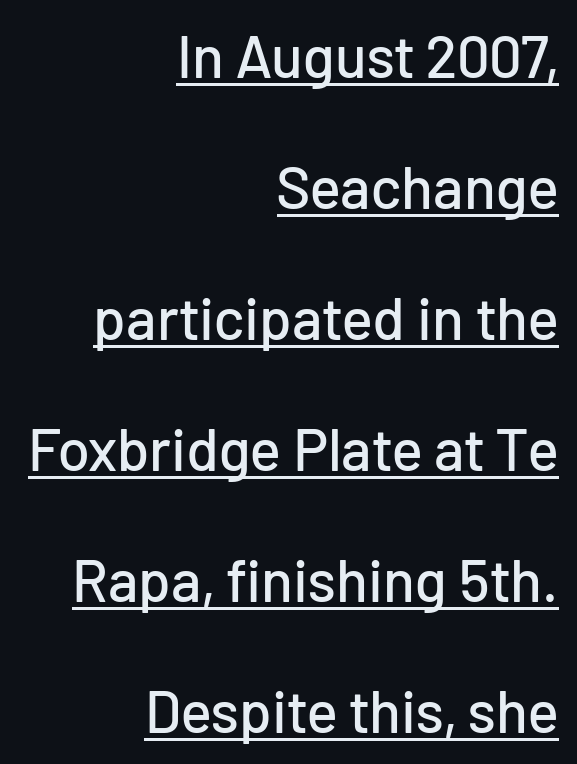
In terms of leading, this rendering errs on the spacious side. In terms of letterform style, serifs are entirely absent. The passage shown is underscored from start to finish. The compositor pushed each line to the right boundary. Think of a printed novel: that variable character pitch is what you see here.
